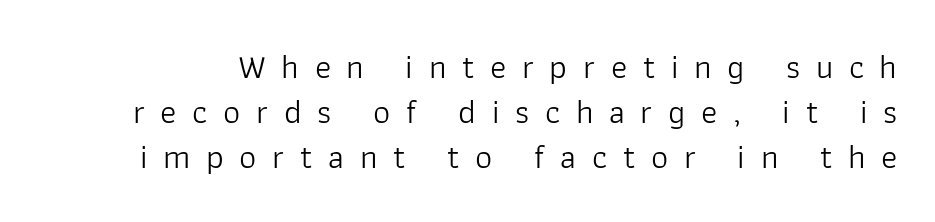
{"serif": "no", "italic": "no", "bold": "no", "weight": "light", "width": "normal", "stroke_contrast": "low", "x_height": "medium", "monospaced": "no", "underline": "no", "line_spacing": "normal", "line_spacing_ratio": 1.32, "letter_spacing": "wide", "letter_spacing_em": 0.46, "glyph_px": 34}
